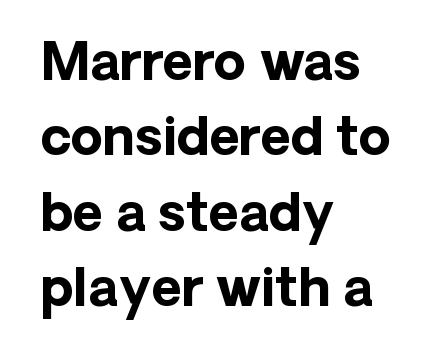
Q: Is the text bold? A: Yes.
Q: Is the text italic (slanted)? A: No, it is upright.
Q: Is the typeface a serif or a sans-serif typeface? A: Sans-serif.
Q: Is the text underlined? A: No.
Q: How is the paragraph aligned? A: Left-aligned.
Q: Is the spacing between letters normal or unusually wide? A: Normal.
Q: Is the spacing between lines tight, normal or loose? A: Normal.
Q: Width (condensed, normal, or wide)? A: Normal.
Q: Stroke contrast? A: Low.
Q: x-height? A: Medium.
Q: Monospaced? A: No.
